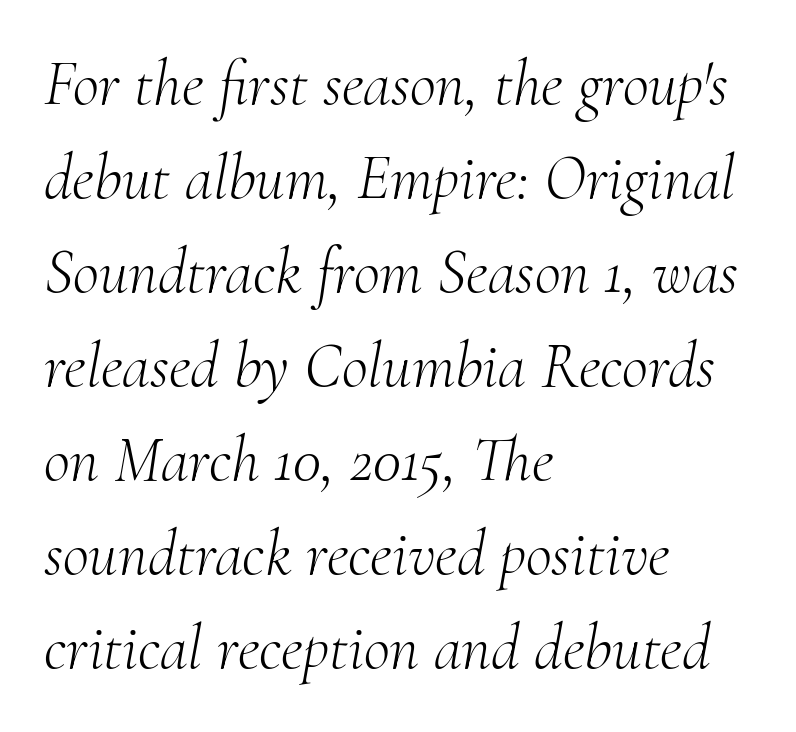
The specimen omits any rule beneath the text block's lines. The type family on display is of the serif kind. The passage shown stacks its lines at a standard gap. In terms of letterspacing, this is plain default setting.
